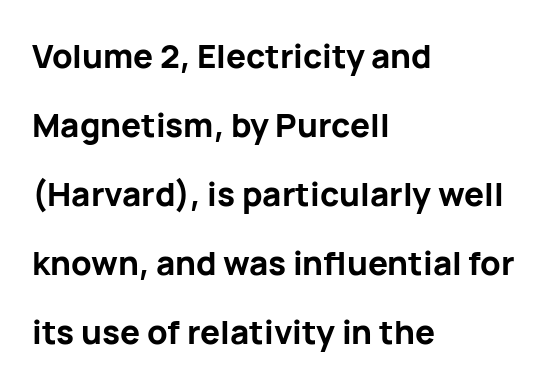
{"serif": "no", "italic": "no", "bold": "yes", "weight": "bold", "width": "normal", "stroke_contrast": "low", "x_height": "medium", "monospaced": "no", "underline": "no", "align": "left", "line_spacing": "loose", "line_spacing_ratio": 2.09, "letter_spacing": "normal", "letter_spacing_em": 0.0, "glyph_px": 33}
